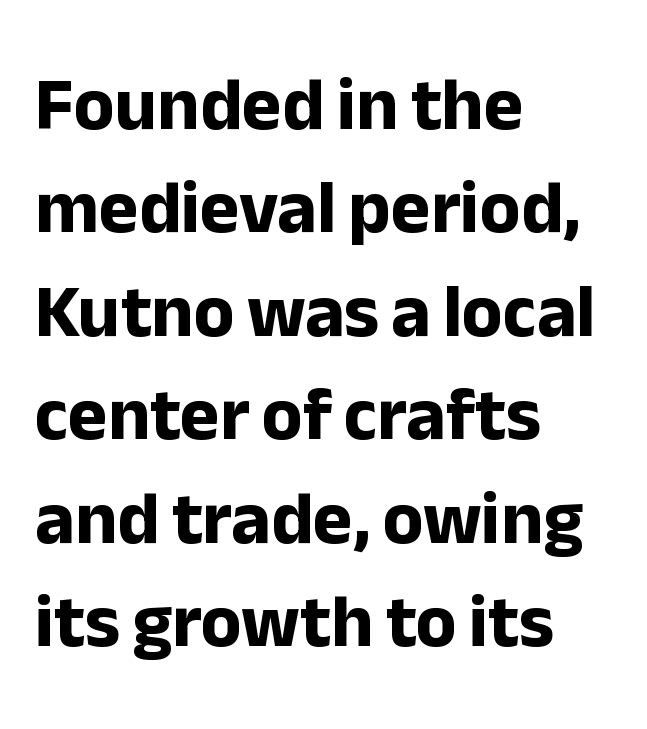
Q: Is the text bold? A: Yes.
Q: Is the text italic (slanted)? A: No, it is upright.
Q: Is the typeface a serif or a sans-serif typeface? A: Sans-serif.
Q: Is the text underlined? A: No.
Q: How is the paragraph aligned? A: Left-aligned.
Q: Is the spacing between letters normal or unusually wide? A: Normal.
Q: Is the spacing between lines tight, normal or loose? A: Normal.
Q: Width (condensed, normal, or wide)? A: Normal.
Q: Stroke contrast? A: Low.
Q: x-height? A: Medium.
Q: Monospaced? A: No.
